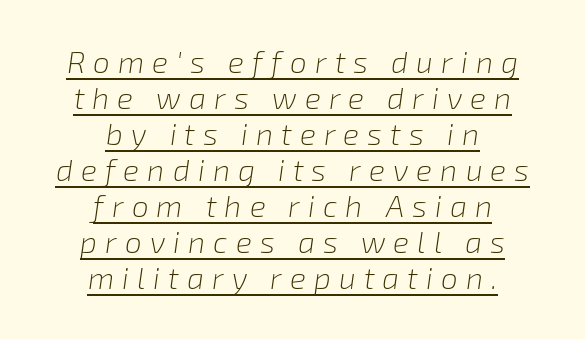
The image shows 30 px light type, italic (leaning right); set centered, line spacing 1.2x, unusually wide letter spacing (+0.27 em), underlined; low stroke contrast and a medium x-height.
